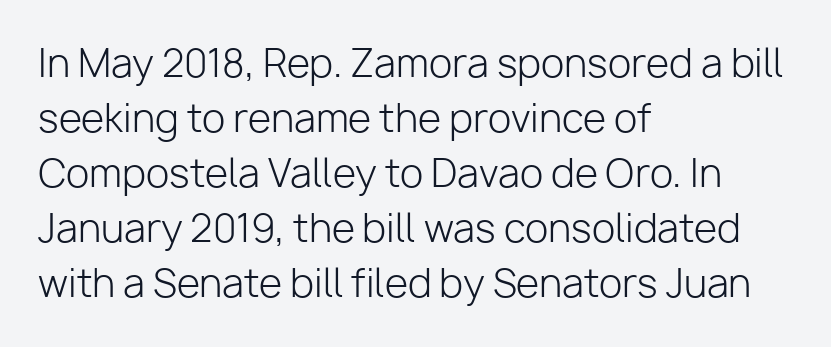
Q: Is the text bold? A: No.
Q: Is the text italic (slanted)? A: No, it is upright.
Q: Is the typeface a serif or a sans-serif typeface? A: Sans-serif.
Q: Is the text underlined? A: No.
Q: How is the paragraph aligned? A: Left-aligned.
Q: Is the spacing between letters normal or unusually wide? A: Normal.
Q: Is the spacing between lines tight, normal or loose? A: Normal.
Q: Width (condensed, normal, or wide)? A: Normal.
Q: Stroke contrast? A: Low.
Q: x-height? A: Medium.
Q: Monospaced? A: No.
